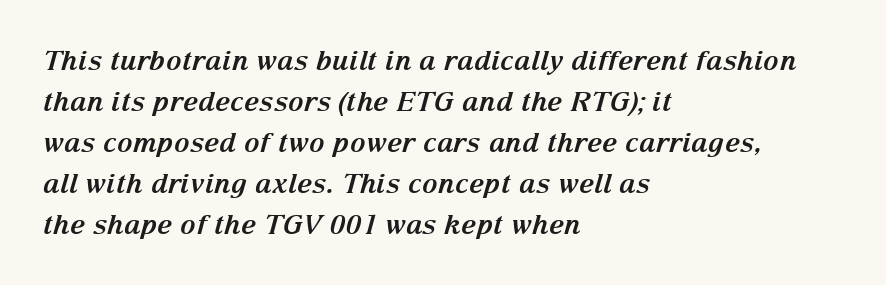
The passage shown is not underscored anywhere. Every letter is thick-stroked: bold, no question. Visually the block forms a straight wall on the left and a jagged coastline on the right. Characters follow at the spacing the type designer built in. A typesetter would mark this as italic.
